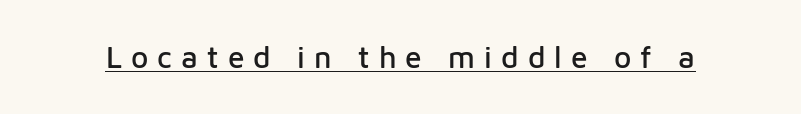
The line texture is sparse and dotted thanks to wide tracking. This is underlined copy, the kind a proofreader might mark for attention. Italic? Not at all — the glyphs are vertical. No feet cap the strokes, marking this as sans-serif type.
